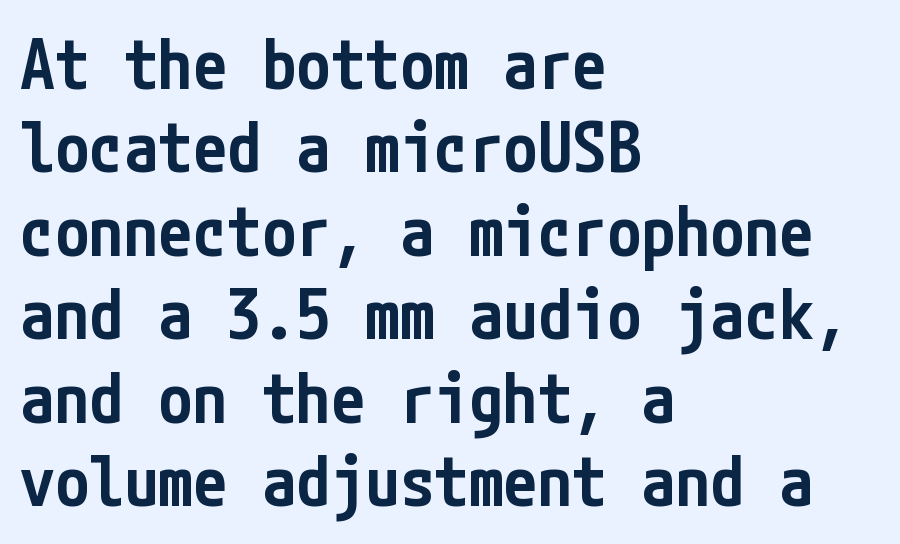
The image shows 69 px semibold, condensed sans-serif type, upright; set left-aligned, line spacing 1.21x, normal letter spacing, not underlined; low stroke contrast and a medium x-height.
